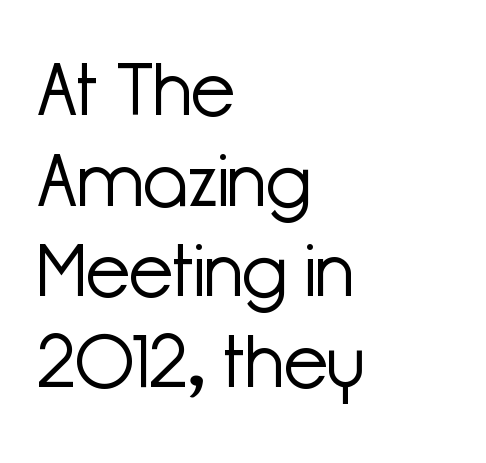
The letters stand upright; this is a roman face. Grotesque or geometric, the face here clearly has no serifs. The letterforms sit at book weight or below. If you drew a ruler down the left edge, every line would touch it.
